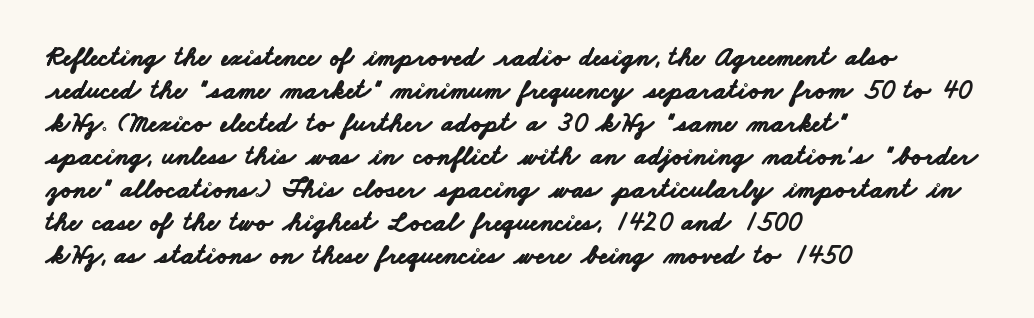
The image shows 27 px bold type; set left-aligned, line spacing 1.22x, normal letter spacing, not underlined.
